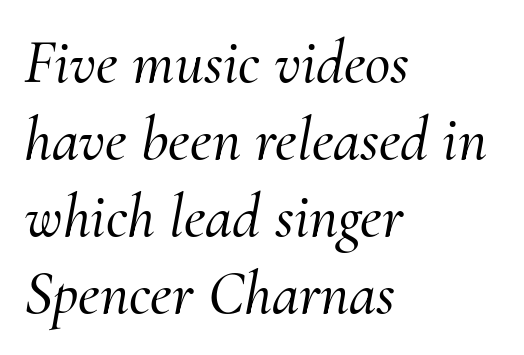
{"serif": "yes", "italic": "yes", "lean": "right", "slant_degrees": 10, "width": "normal", "stroke_contrast": "medium", "x_height": "small", "monospaced": "no", "underline": "no", "align": "left", "line_spacing_ratio": 1.24, "letter_spacing": "normal", "letter_spacing_em": 0.0, "glyph_px": 62}
